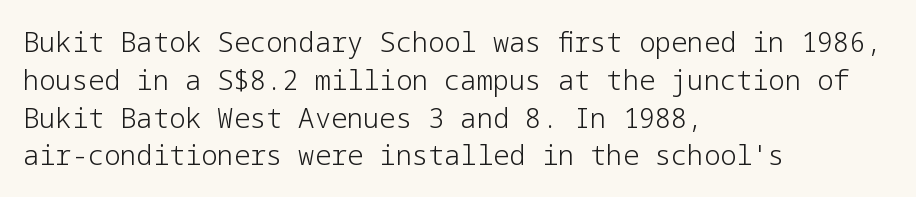
Short note: letters normally spaced. These lines are set flush left with a ragged right edge. The passage shown is not bold in any degree. Rows of type keep a routine distance in the vertical direction. This is the regular roman posture of the typeface.
